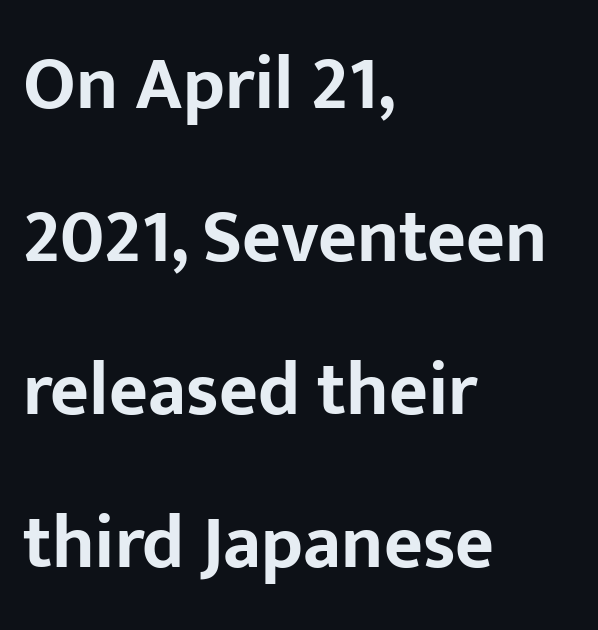
{"serif": "no", "italic": "no", "bold": "yes", "weight": "bold", "width": "normal", "stroke_contrast": "low", "x_height": "medium", "monospaced": "no", "underline": "no", "align": "left", "line_spacing": "loose", "line_spacing_ratio": 2.04, "letter_spacing": "normal", "letter_spacing_em": 0.0, "glyph_px": 75}
